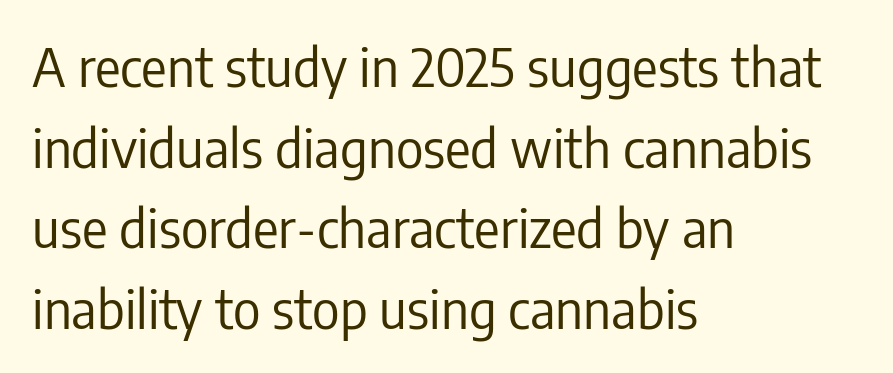
{"serif": "no", "italic": "no", "bold": "no", "weight": "regular", "width": "condensed", "stroke_contrast": "low", "x_height": "medium", "monospaced": "no", "underline": "no", "align": "left", "line_spacing": "normal", "line_spacing_ratio": 1.52, "letter_spacing": "normal", "letter_spacing_em": 0.0, "glyph_px": 53}
